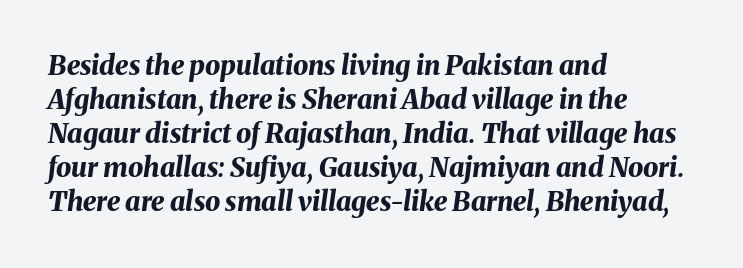
Horizontally, the lines are justified to the leading edge only. How heavy is the stroke? Heavy — this is a bold. Unmarked baselines from the first word to the last. How would I describe the line gaps? Plain and ordinary. This sample uses plain, unmodified letter spacing.
